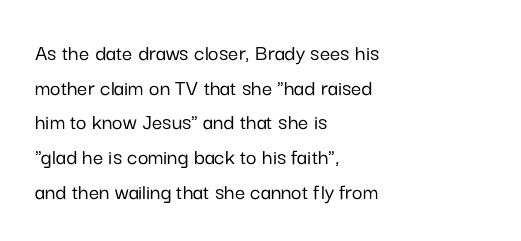
Students, observe: this is what conventionally led text looks like. Has an underline been added? It has not. Words appear dense and cohesive because spacing is normal. If you drew a ruler down the left edge, every line would touch it.
